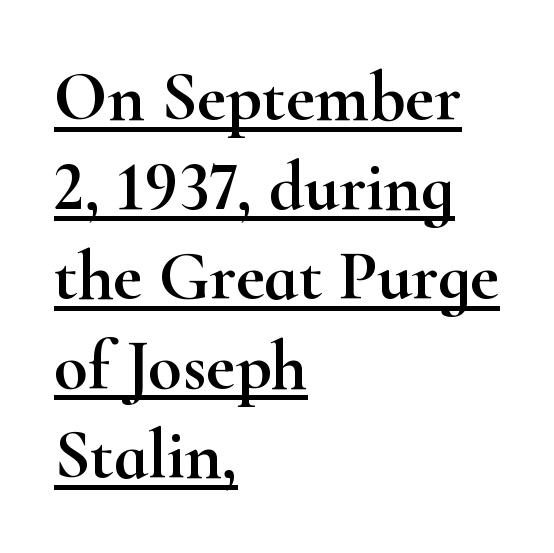
The image shows 70 px wide serif type, upright; set left-aligned, normal line spacing (1.28x), normal letter spacing, underlined; high stroke contrast and a small x-height.
